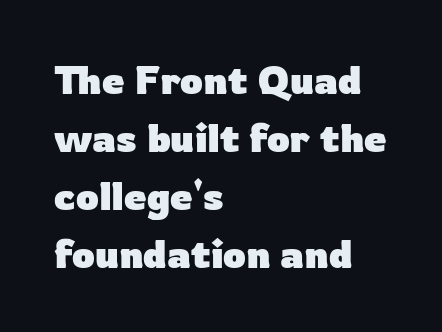
Q: Is the text bold? A: Yes.
Q: Is the text italic (slanted)? A: No, it is upright.
Q: Is the typeface a serif or a sans-serif typeface? A: Sans-serif.
Q: Is the text underlined? A: No.
Q: How is the paragraph aligned? A: Left-aligned.
Q: Is the spacing between letters normal or unusually wide? A: Normal.
Q: Is the spacing between lines tight, normal or loose? A: Normal.
Q: Width (condensed, normal, or wide)? A: Normal.
Q: Stroke contrast? A: Low.
Q: x-height? A: Medium.
Q: Monospaced? A: No.
